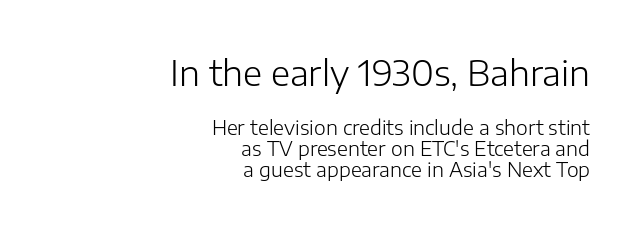
Letterform terminals end flat and unadorned throughout the passage. This is roman type, the default non-slanted kind. Counters stay open thanks to moderate or lighter strokes. Nobody touched the tracking dial on this one. The strip under each line holds only bare page.
